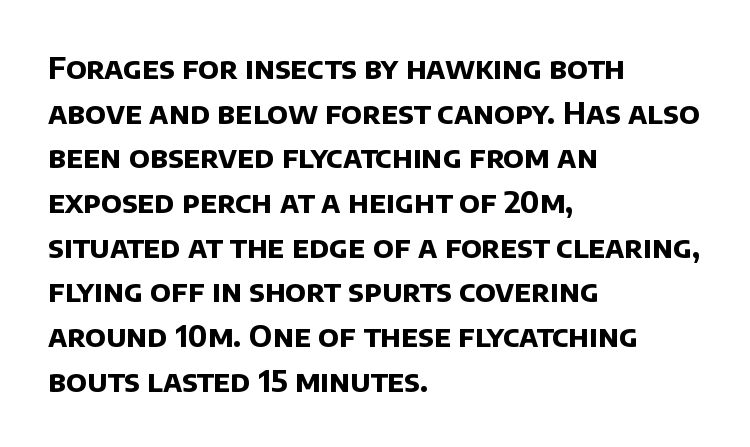
Look at the bottom of the vertical strokes: they stop flat, with no serifs. Each row of text sits above clean, open space. As a designer I'd log this as weight 700, bold. Characters follow at the spacing the type designer built in. Is there much room between lines? A standard amount, neither cramped nor airy.
